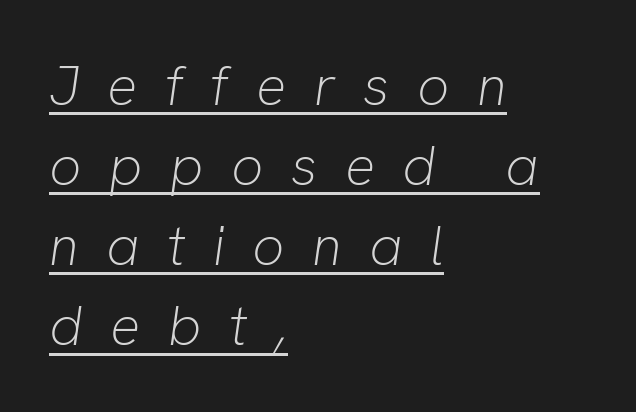
The image shows 56 px light type, italic (leaning right); set left-aligned, normal line spacing (1.43x), unusually wide letter spacing (+0.49 em), underlined; low stroke contrast and a medium x-height.
